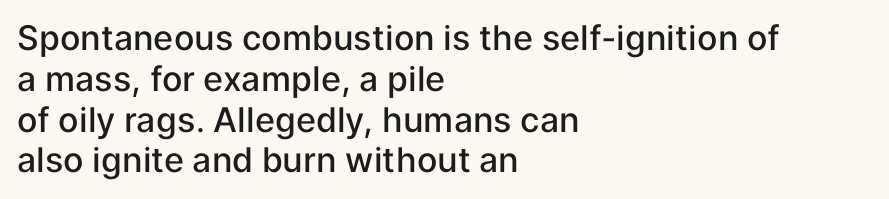
Left-aligned paragraph, ragged on the right. Observe the absence of serifs on each vertical stroke in this sample. The space beneath each line is pristine and unruled. The glyphs have the mass of a demibold cut, below bold. The face used here is proportionally spaced, like ordinary book or web type.
